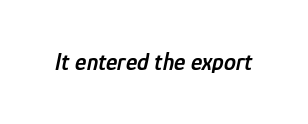
The gaps between neighbouring characters are ordinary and unremarkable. Descenders are the only things crossing below the line. The glyphs have the mass of a demibold cut, below bold. Designer's note — italics engaged.
